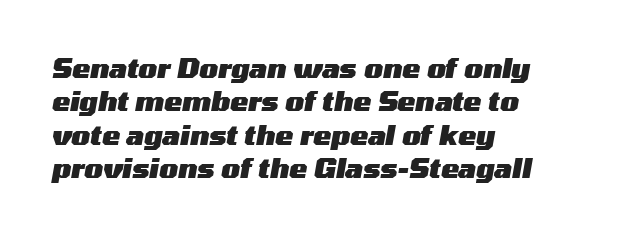
Q: Is the text bold? A: Yes.
Q: Is the text italic (slanted)? A: Yes, it leans right by about 10 degrees.
Q: Is the text underlined? A: No.
Q: How is the paragraph aligned? A: Left-aligned.
Q: Is the spacing between letters normal or unusually wide? A: Normal.
